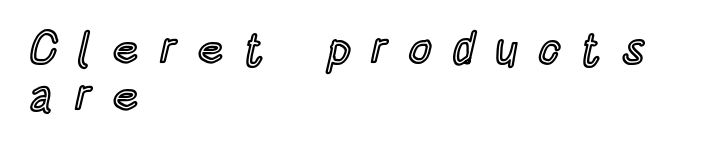
The image shows 45 px condensed type; set left-aligned, tight line spacing (1.04x), unusually wide letter spacing (+0.46 em), not underlined; a large x-height.
